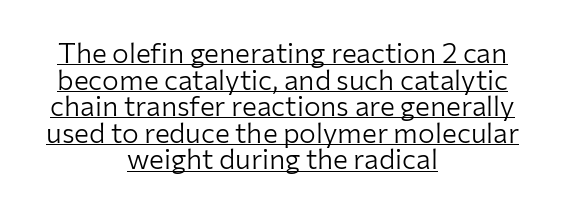
{"serif": "no", "italic": "no", "bold": "no", "weight": "light", "width": "normal", "stroke_contrast": "low", "x_height": "medium", "monospaced": "no", "underline": "yes", "align": "center", "line_spacing": "tight", "line_spacing_ratio": 0.95, "letter_spacing": "normal", "letter_spacing_em": 0.0, "glyph_px": 28}
